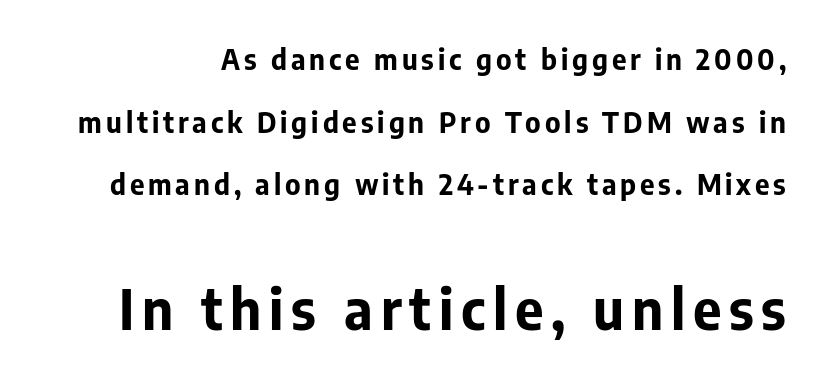
Character widths vary here, with narrow letters taking less room than wide ones. One glance says open: line gaps are wider than usual. The font family rendered here belongs to the sans-serif group. The letters stand upright; this is a roman face. This layout puts the modest block above and the oversized block below.
